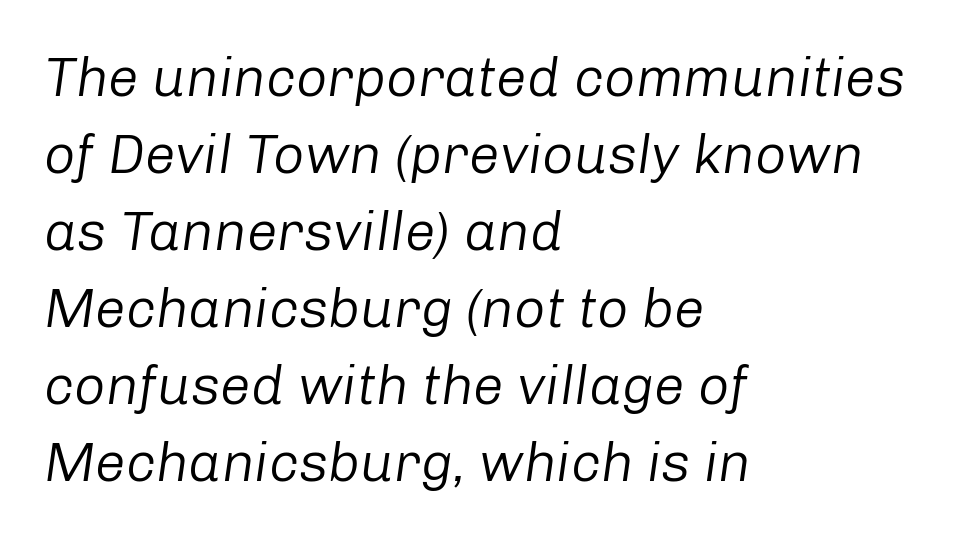
Honestly, the letter spacing is just normal — you wouldn't notice it. Vertical spacing — default. If you drew a ruler down the left edge, every line would touch it. Each letter keeps its own natural width here, so spacing adapts to shape. Underlining? Definitely not there.
